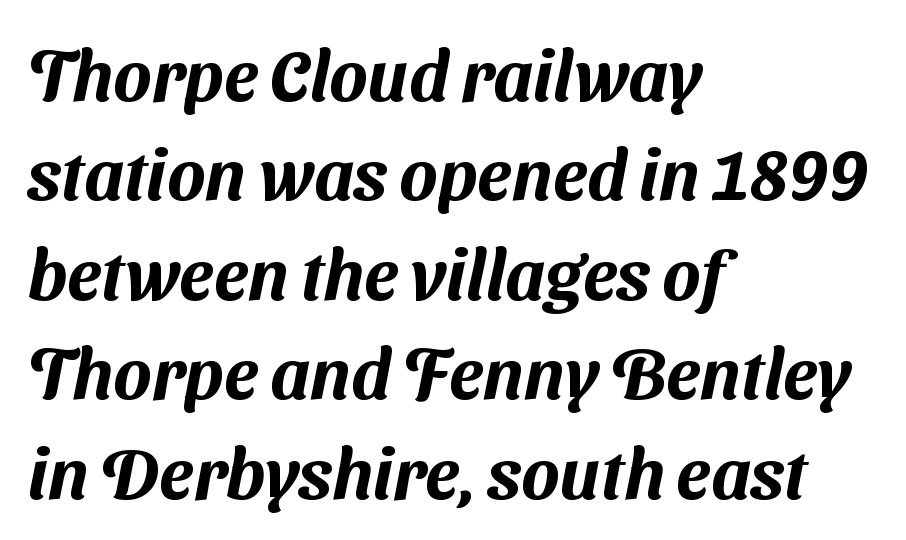
Evenly set lines give the paragraph a standard silhouette. The glyphs are unaccompanied by any horizontal stroke below them. This rendering uses left alignment, leaving the right contour irregular. This sample uses plain, unmodified letter spacing. This sample has the flowing, uneven cadence of proportional lettering. You can tell from the bare stems that sans-serif type was used.
